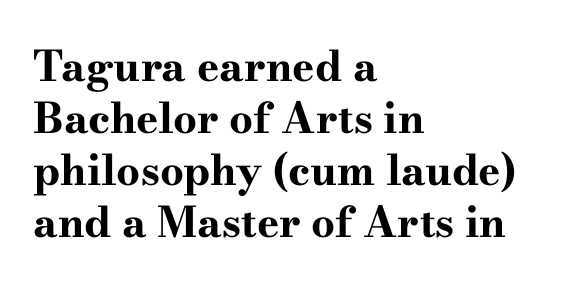
The image shows 42 px bold, wide serif type, upright; set left-aligned, line spacing 1.24x, normal letter spacing, not underlined; high stroke contrast and a small x-height.
